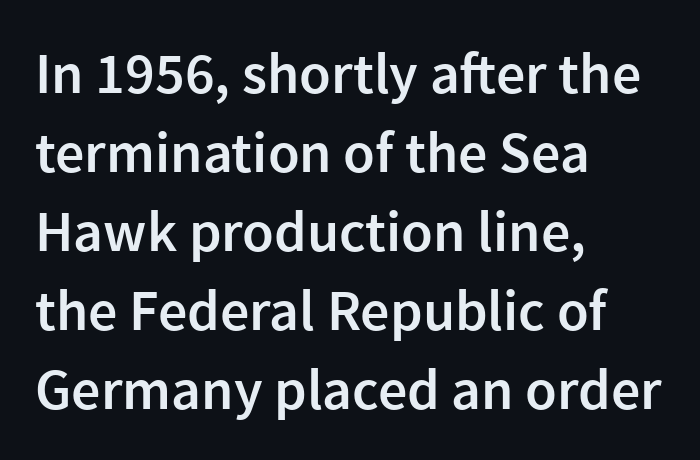
{"serif": "no", "italic": "no", "bold": "semi", "weight": "semibold", "width": "normal", "x_height": "medium", "monospaced": "no", "underline": "no", "align": "left", "line_spacing": "normal", "line_spacing_ratio": 1.36, "letter_spacing": "normal", "letter_spacing_em": 0.0, "glyph_px": 58}
